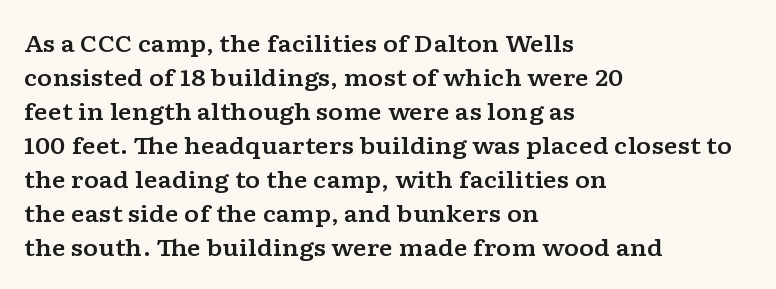
Q: Is the text italic (slanted)? A: No, it is upright.
Q: Is the text underlined? A: No.
Q: How is the paragraph aligned? A: Left-aligned.
Q: Is the spacing between letters normal or unusually wide? A: Normal.
Q: Is the spacing between lines tight, normal or loose? A: Normal.
